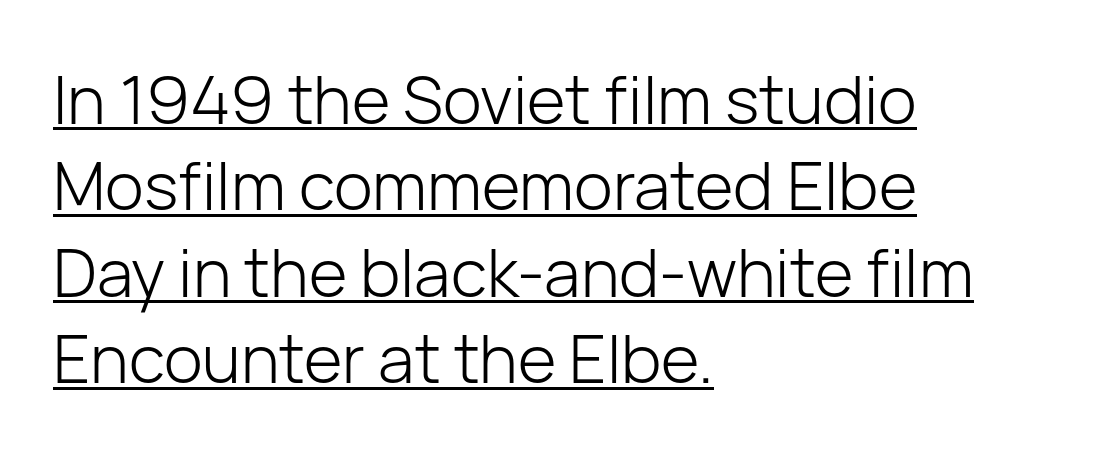
{"serif": "no", "italic": "no", "bold": "no", "weight": "light", "width": "normal", "stroke_contrast": "low", "x_height": "medium", "monospaced": "no", "underline": "yes", "align": "left", "line_spacing": "normal", "line_spacing_ratio": 1.31, "letter_spacing": "normal", "letter_spacing_em": 0.0, "glyph_px": 66}
